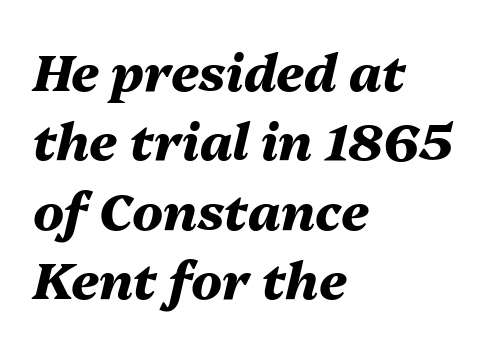
{"italic": "yes", "lean": "right", "slant_degrees": 13, "bold": "yes", "weight": "heavy", "width": "normal", "stroke_contrast": "medium", "x_height": "medium", "monospaced": "no", "underline": "no", "align": "left", "line_spacing": "normal", "line_spacing_ratio": 1.36, "letter_spacing": "normal", "letter_spacing_em": 0.0, "glyph_px": 51}
